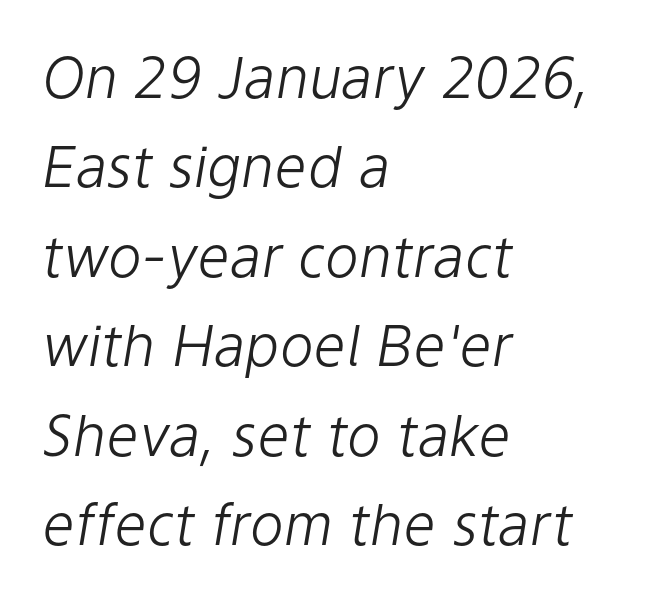
The image shows 57 px light type, italic (leaning right); set left-aligned, normal line spacing (1.57x), normal letter spacing, not underlined; low stroke contrast and a medium x-height.
